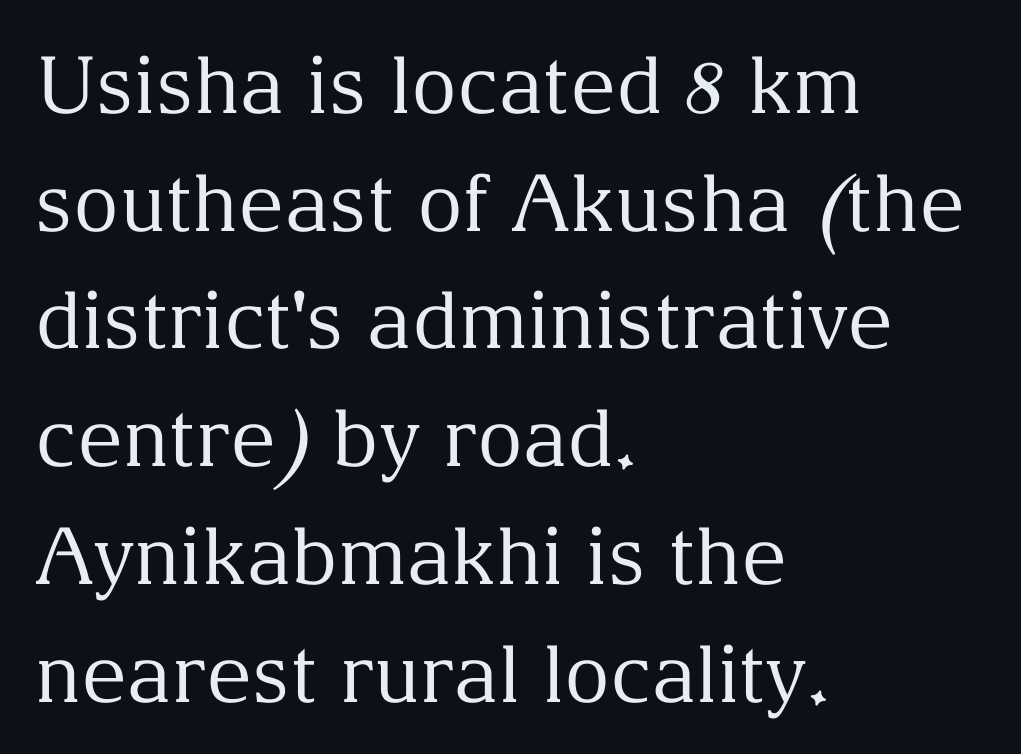
{"serif": "yes", "italic": "no", "bold": "no", "weight": "regular", "width": "normal", "stroke_contrast": "medium", "x_height": "medium", "monospaced": "no", "underline": "no", "align": "left", "line_spacing": "normal", "line_spacing_ratio": 1.49, "letter_spacing": "normal", "letter_spacing_em": 0.0, "glyph_px": 79}
